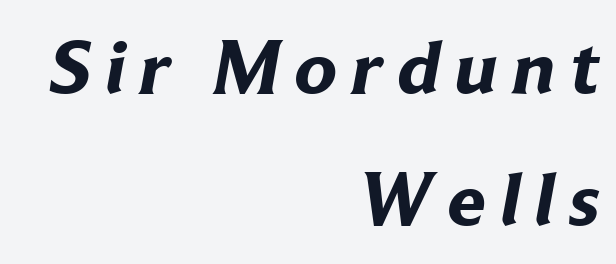
{"serif": "no", "bold": "yes", "weight": "bold", "width": "normal", "stroke_contrast": "low", "x_height": "medium", "monospaced": "no", "underline": "no", "align": "right", "line_spacing_ratio": 1.72, "glyph_px": 77}
